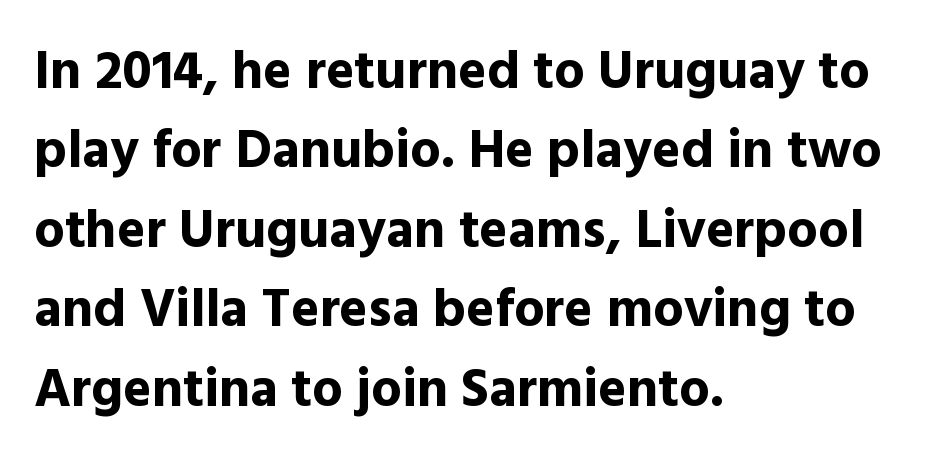
Q: Is the text bold? A: Yes.
Q: Is the text italic (slanted)? A: No, it is upright.
Q: Is the typeface a serif or a sans-serif typeface? A: Sans-serif.
Q: Is the text underlined? A: No.
Q: How is the paragraph aligned? A: Left-aligned.
Q: Is the spacing between letters normal or unusually wide? A: Normal.
Q: Is the spacing between lines tight, normal or loose? A: Normal.
Q: Width (condensed, normal, or wide)? A: Normal.
Q: x-height? A: Medium.
Q: Monospaced? A: No.
